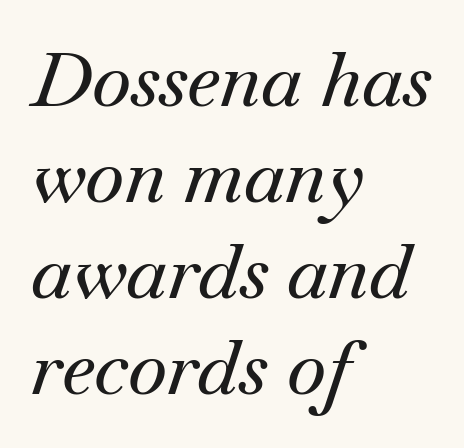
Look at the tracking — it's just the regular setting, nothing added. A classic flush-left, rag-right setting is used for this passage. This sample uses an oblique cut, with every glyph tilted off the vertical. Observe the serifs anchoring each vertical stroke in this sample.
